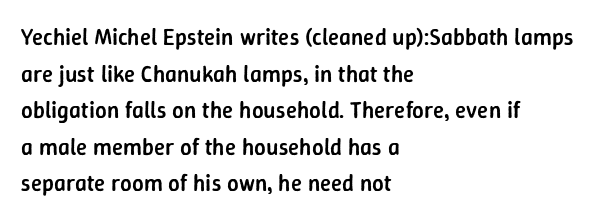
Q: Is the text bold? A: Semi-bold.
Q: Is the text italic (slanted)? A: No, it is upright.
Q: Is the text underlined? A: No.
Q: How is the paragraph aligned? A: Left-aligned.
Q: Is the spacing between letters normal or unusually wide? A: Normal.
Q: Is the spacing between lines tight, normal or loose? A: Normal.
